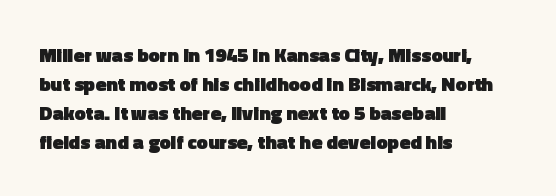
{"italic": "no", "bold": "yes", "underline": "no", "align": "left", "line_spacing": "normal", "line_spacing_ratio": 1.45, "letter_spacing": "normal", "letter_spacing_em": 0.0, "glyph_px": 20}
